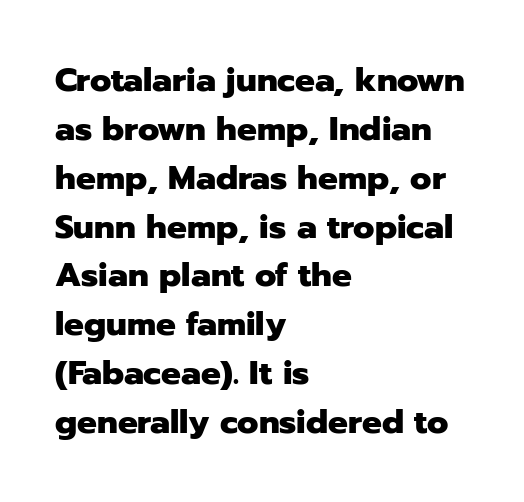
The image shows 33 px heavy sans-serif type, upright; set left-aligned, normal line spacing (1.48x), normal letter spacing, not underlined; low stroke contrast and a medium x-height.
